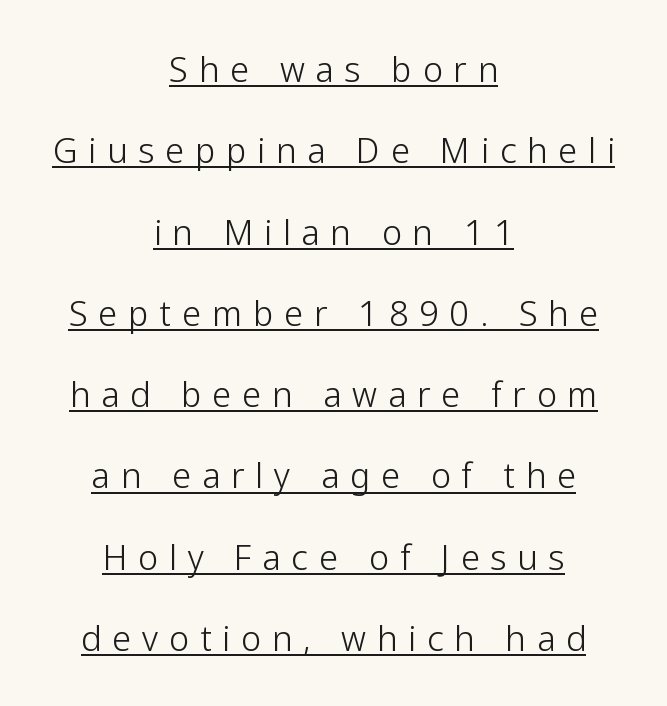
The letters are spread apart with noticeably loose tracking. Loosely led — the rows are spread out. Centered paragraph, ragged on both sides. Tall strokes in this sample are plumb rather than angled.
